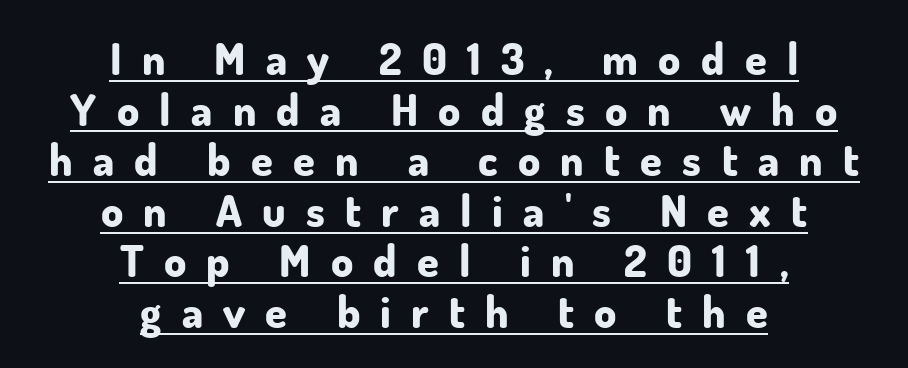
Q: Is the text bold? A: Yes.
Q: Is the text italic (slanted)? A: No, it is upright.
Q: Is the typeface a serif or a sans-serif typeface? A: Sans-serif.
Q: Is the text underlined? A: Yes.
Q: How is the paragraph aligned? A: Centered.
Q: Is the spacing between letters normal or unusually wide? A: Unusually wide.
Q: Is the spacing between lines tight, normal or loose? A: Tight.
Q: Width (condensed, normal, or wide)? A: Normal.
Q: Stroke contrast? A: Low.
Q: x-height? A: Small.
Q: Monospaced? A: No.
